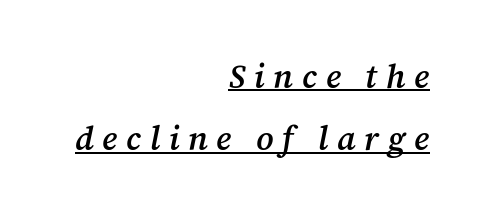
Q: Is the text bold? A: Semi-bold.
Q: Is the text italic (slanted)? A: Yes, it leans right by about 12 degrees.
Q: Is the typeface a serif or a sans-serif typeface? A: Serif.
Q: Is the text underlined? A: Yes.
Q: How is the paragraph aligned? A: Right-aligned.
Q: Is the spacing between letters normal or unusually wide? A: Unusually wide.
Q: Width (condensed, normal, or wide)? A: Normal.
Q: Stroke contrast? A: Medium.
Q: x-height? A: Medium.
Q: Monospaced? A: No.
